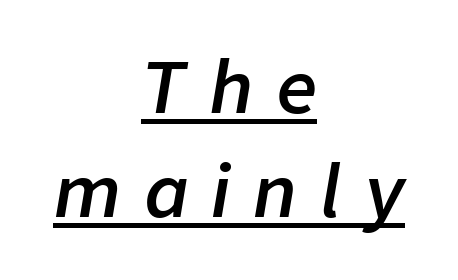
Q: Is the text bold? A: Semi-bold.
Q: Is the text italic (slanted)? A: Yes, it leans right by about 9 degrees.
Q: Is the text underlined? A: Yes.
Q: How is the paragraph aligned? A: Centered.
Q: Is the spacing between letters normal or unusually wide? A: Unusually wide.
Q: Is the spacing between lines tight, normal or loose? A: Normal.
Q: Width (condensed, normal, or wide)? A: Normal.
Q: Stroke contrast? A: Low.
Q: x-height? A: Medium.
Q: Monospaced? A: No.
